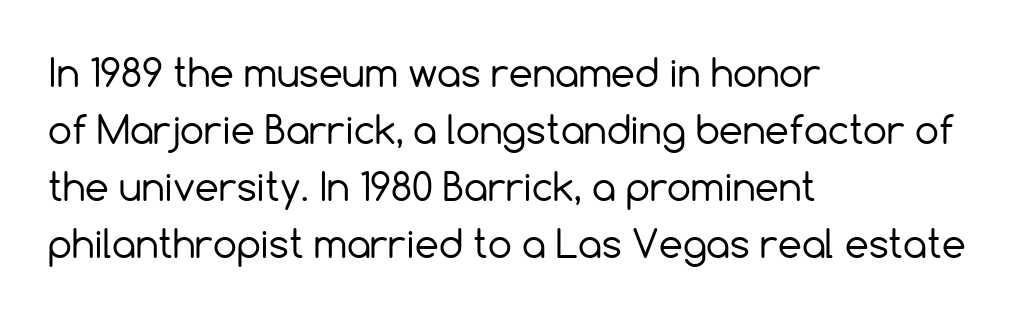
{"serif": "no", "italic": "no", "bold": "no", "weight": "regular", "width": "normal", "x_height": "medium", "monospaced": "no", "underline": "no", "align": "left", "line_spacing": "normal", "line_spacing_ratio": 1.5, "letter_spacing": "normal", "letter_spacing_em": 0.0, "glyph_px": 38}
